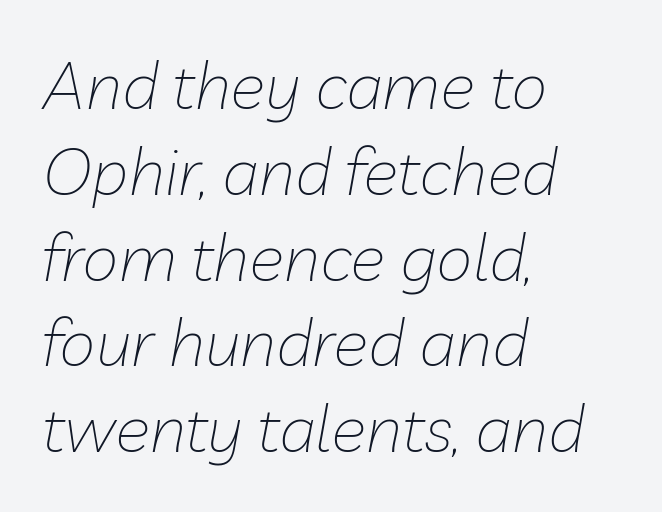
Q: Is the text bold? A: No.
Q: Is the text italic (slanted)? A: Yes, it leans right by about 10 degrees.
Q: Is the text underlined? A: No.
Q: How is the paragraph aligned? A: Left-aligned.
Q: Is the spacing between letters normal or unusually wide? A: Normal.
Q: Is the spacing between lines tight, normal or loose? A: Normal.
Q: Width (condensed, normal, or wide)? A: Normal.
Q: Stroke contrast? A: Low.
Q: x-height? A: Medium.
Q: Monospaced? A: No.
